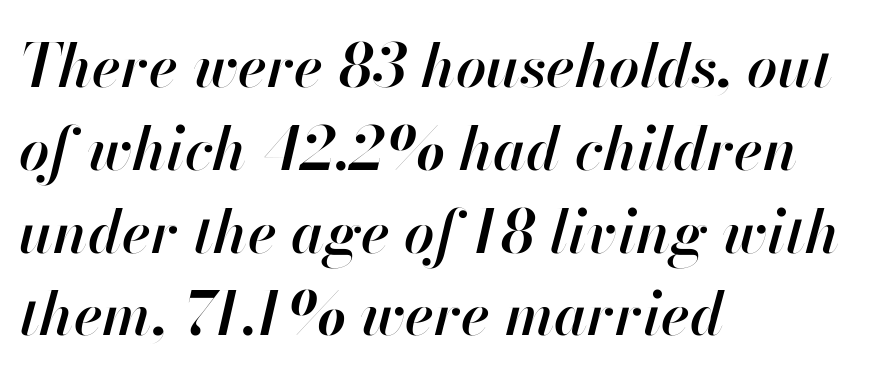
{"italic": "yes", "lean": "right", "slant_degrees": 13, "bold": "semi", "weight": "semibold", "width": "normal", "stroke_contrast": "high", "x_height": "small", "monospaced": "no", "underline": "no", "align": "left", "line_spacing": "normal", "line_spacing_ratio": 1.38, "letter_spacing": "normal", "letter_spacing_em": 0.0, "glyph_px": 60}
